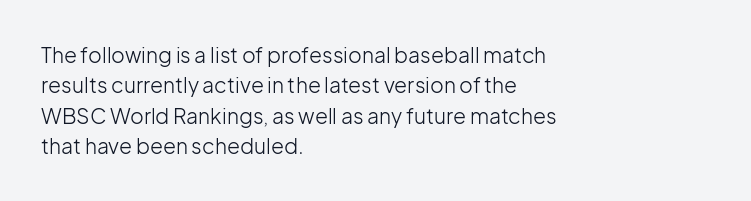
Letter spacing: default. Ink coverage per letter is moderate at most. The rag falls on the right side of this text block. Descenders are the only things crossing below the line. This block has exactly the height ordinary leading produces. This is the regular roman posture of the typeface.
